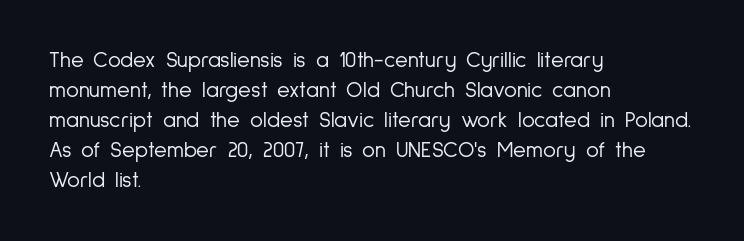
Reading down the column, the eye jumps a familiar distance to each next line. Left-aligned paragraph, ragged on the right. Check under the words: just untouched page. Nope, not italic — everything's standing straight.
